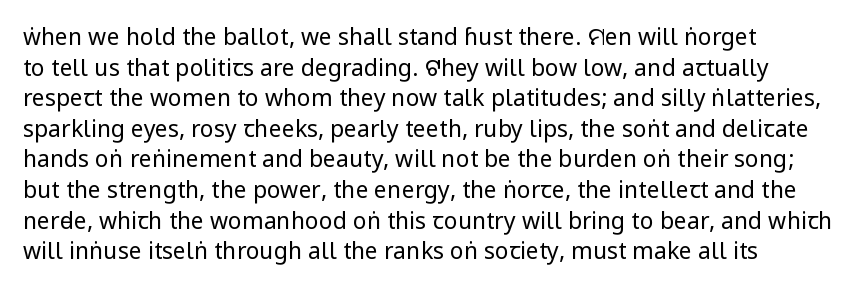
{"italic": "no", "bold": "no", "underline": "no", "line_spacing": "normal", "line_spacing_ratio": 1.33, "letter_spacing": "normal", "letter_spacing_em": 0.0, "glyph_px": 23}
